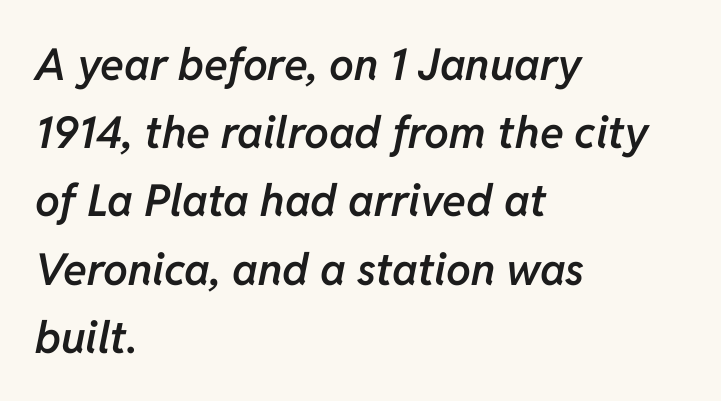
{"italic": "yes", "lean": "right", "slant_degrees": 11, "bold": "semi", "weight": "semibold", "width": "normal", "stroke_contrast": "low", "x_height": "medium", "monospaced": "no", "underline": "no", "align": "left", "line_spacing": "normal", "line_spacing_ratio": 1.55, "letter_spacing": "normal", "letter_spacing_em": 0.0, "glyph_px": 44}
